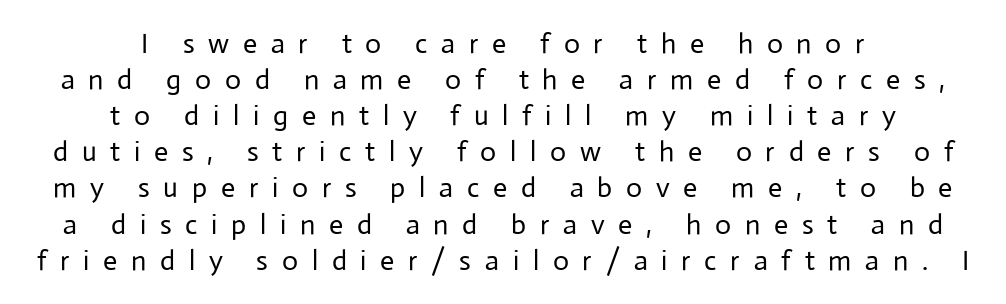
A typesetter would call this proportional, since set widths differ per character. These lines are centered, leaving both edges ragged. Lines of text with bare space underneath. The tracking reads as deliberately expanded to a designer's eye. Grotesque or geometric, the face here clearly has no serifs.
